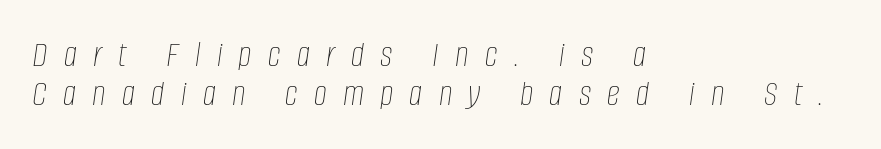
Varying glyph widths throughout — classic text-font behaviour. The lines in this sample share a left origin and differ only in where they stop. The cut favours lightness, reaching ordinary text weight at its darkest. Anything drawn beneath the words? Only blank space.
